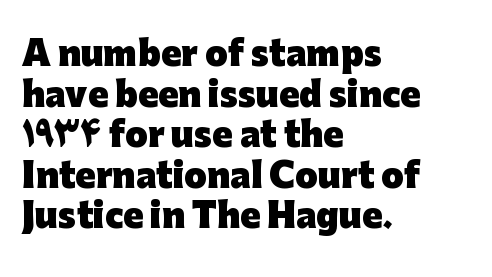
{"serif": "no", "italic": "no", "bold": "yes", "weight": "heavy", "width": "normal", "stroke_contrast": "low", "x_height": "medium", "monospaced": "no", "underline": "no", "align": "left", "line_spacing_ratio": 1.23, "letter_spacing": "normal", "letter_spacing_em": 0.0, "glyph_px": 33}
